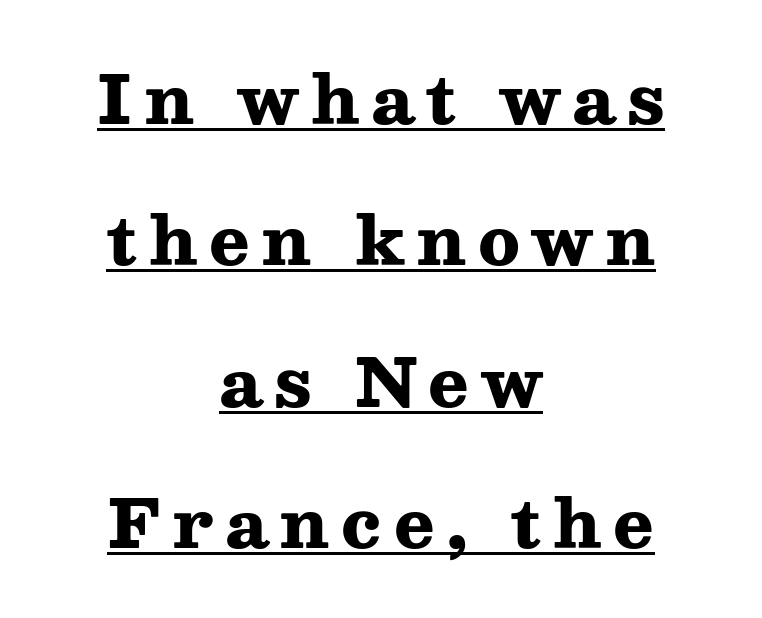
Font category for this specimen: serif. The paragraph shown floats in the horizontal middle. Rows of type keep a wide berth in the vertical direction. The font's upright variant was chosen for this text. How heavy is the stroke? Heavy — this is a bold. Students, observe the line beneath the letters — that is underlining.
